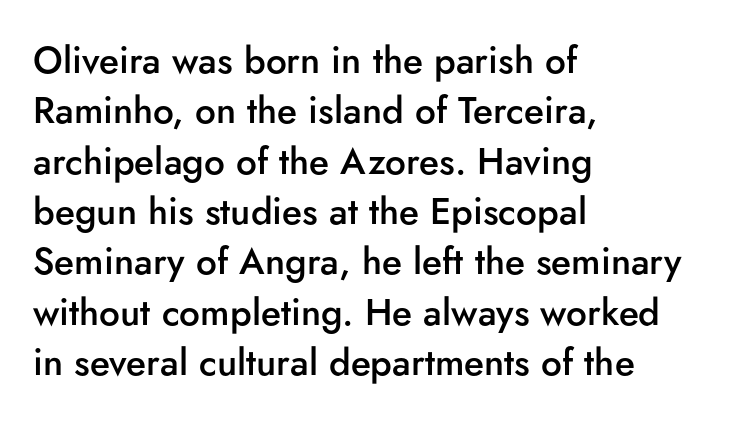
Which margin do the lines hug? The left one — the right edge is uneven. Reading down the column, the eye jumps a familiar distance to each next line. Does extra space separate the letters? No, they use regular spacing. Set as a demibold, roughly 600 on the weight scale. The passage shown is not underscored anywhere. Style check: upright.
